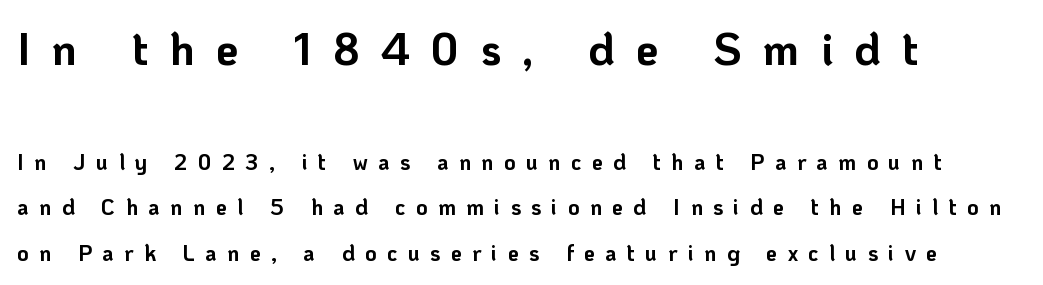
Q: Is the text bold? A: Yes.
Q: Is the text italic (slanted)? A: No, it is upright.
Q: Is the typeface a serif or a sans-serif typeface? A: Sans-serif.
Q: Is the text underlined? A: No.
Q: How is the paragraph aligned? A: Left-aligned.
Q: Is the spacing between letters normal or unusually wide? A: Unusually wide.
Q: Is the spacing between lines tight, normal or loose? A: Loose.
Q: Which block of text is set in a larger size, the first (top) or the second (bottom)? A: The first (top) one.
Q: Width (condensed, normal, or wide)? A: Normal.
Q: Stroke contrast? A: Low.
Q: x-height? A: Medium.
Q: Monospaced? A: No.
